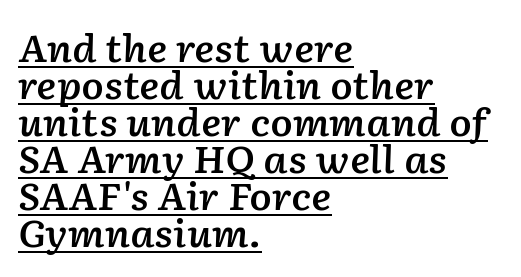
Q: Is the text bold? A: Semi-bold.
Q: Is the text italic (slanted)? A: Yes, it leans right by about 2 degrees.
Q: Is the text underlined? A: Yes.
Q: How is the paragraph aligned? A: Left-aligned.
Q: Is the spacing between letters normal or unusually wide? A: Normal.
Q: Is the spacing between lines tight, normal or loose? A: Tight.
Q: Width (condensed, normal, or wide)? A: Normal.
Q: Stroke contrast? A: Low.
Q: x-height? A: Medium.
Q: Monospaced? A: No.
